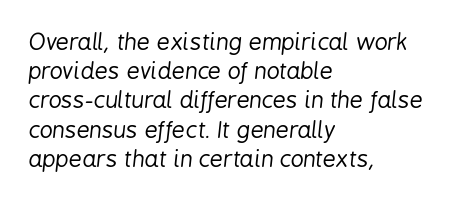
Q: Is the text bold? A: No.
Q: Is the text italic (slanted)? A: Yes, it leans right by about 6 degrees.
Q: Is the text underlined? A: No.
Q: How is the paragraph aligned? A: Left-aligned.
Q: Is the spacing between letters normal or unusually wide? A: Normal.
Q: Is the spacing between lines tight, normal or loose? A: Normal.
